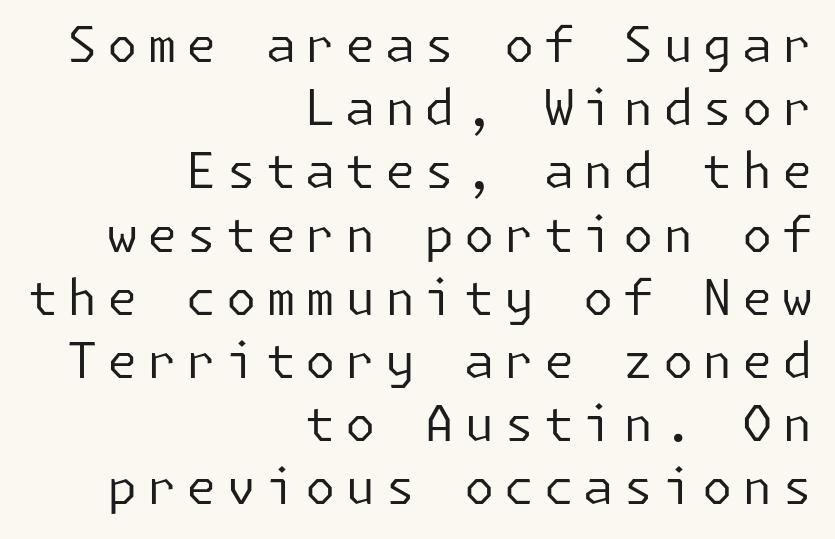
The image shows 49 px regular-weight sans-serif type, upright; set right-aligned, normal line spacing (1.29x), not underlined; low stroke contrast and a medium x-height.
